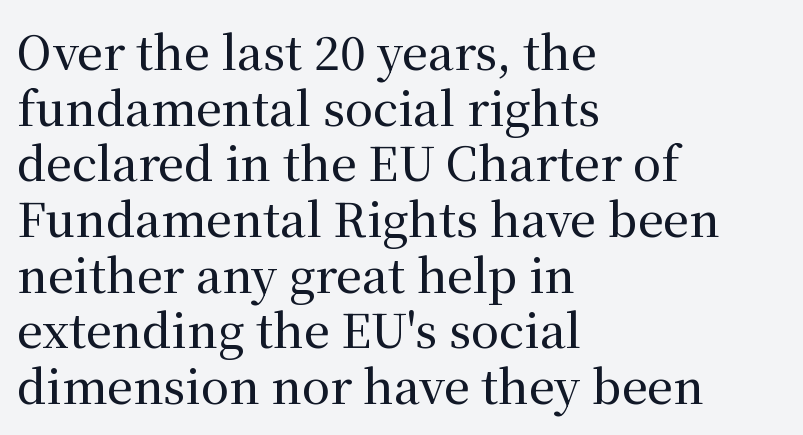
{"serif": "yes", "italic": "no", "width": "normal", "stroke_contrast": "medium", "x_height": "medium", "monospaced": "no", "underline": "no", "align": "left", "line_spacing_ratio": 1.21, "letter_spacing": "normal", "letter_spacing_em": 0.0, "glyph_px": 46}
